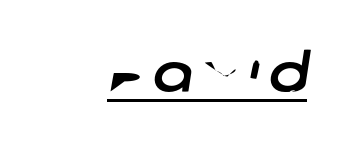
Q: Is the typeface a serif or a sans-serif typeface? A: Sans-serif.
Q: Is the text underlined? A: Yes.
Q: Width (condensed, normal, or wide)? A: Normal.
Q: Stroke contrast? A: Low.
Q: x-height? A: Large.
Q: Monospaced? A: No.
